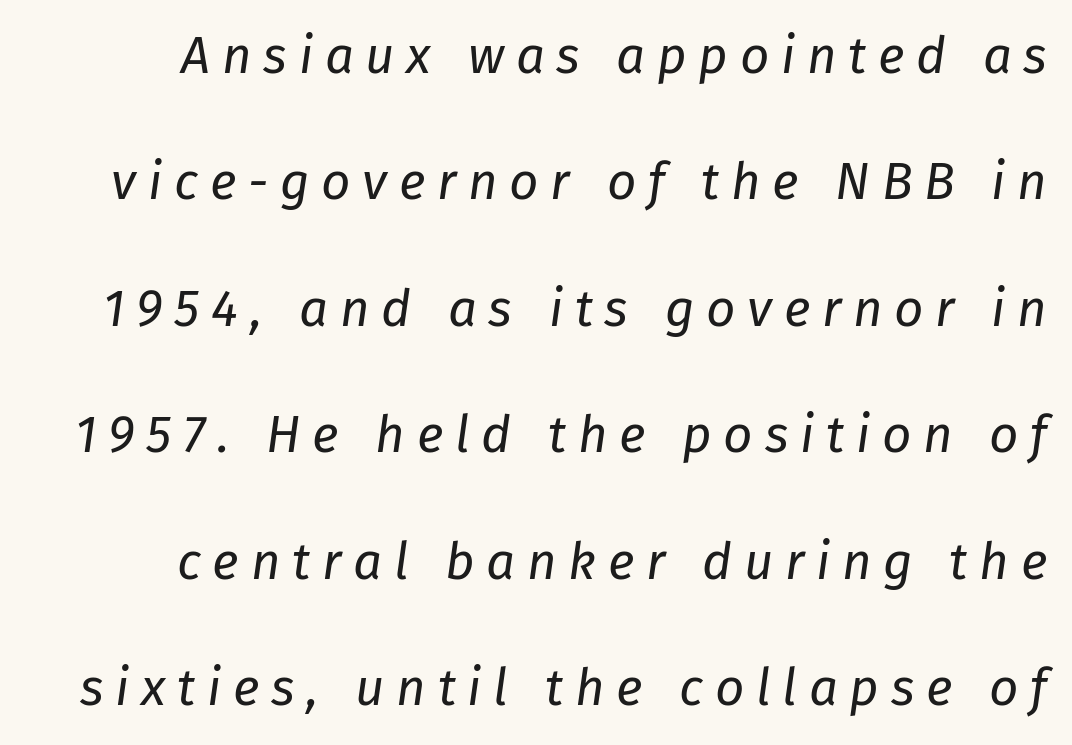
Unbolded letterforms with no extra heft. These lines are rendered in a variable-pitch font. There's an unmistakable incline to the writing here. Notice the wide empty band between every row — that's loose leading. How are the letters spaced? Widely, with obvious added tracking.
